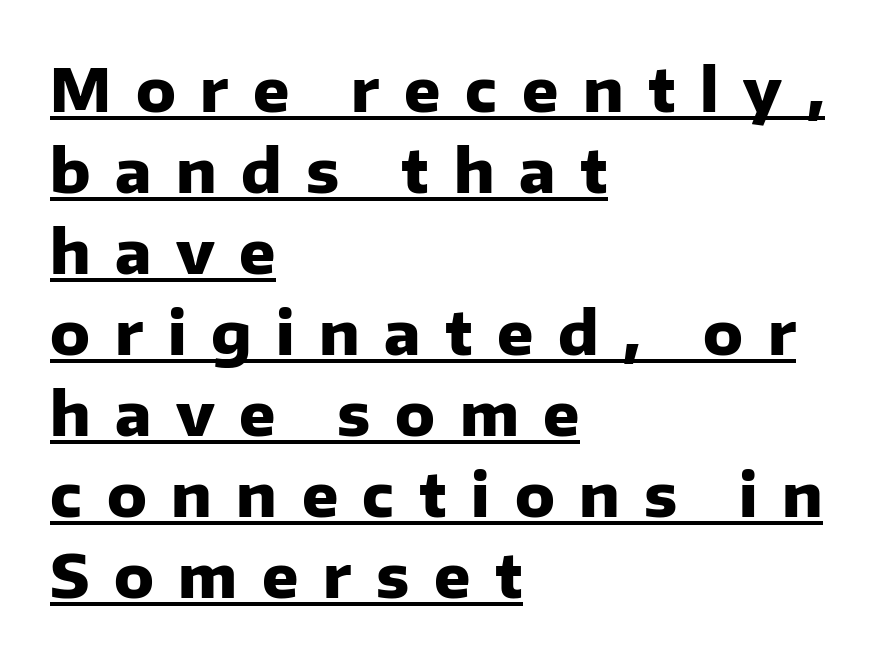
{"serif": "no", "italic": "no", "bold": "yes", "weight": "heavy", "width": "normal", "stroke_contrast": "low", "x_height": "medium", "monospaced": "no", "underline": "yes", "align": "left", "line_spacing": "normal", "line_spacing_ratio": 1.35, "letter_spacing": "wide", "letter_spacing_em": 0.41, "glyph_px": 60}
